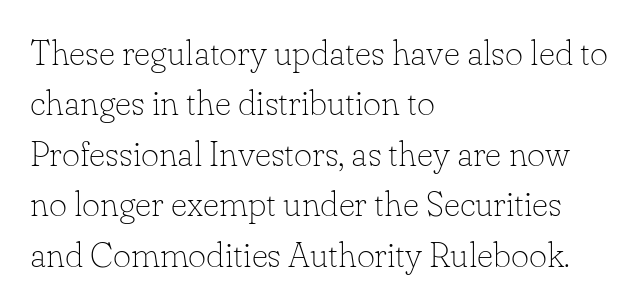
Q: Is the text bold? A: No.
Q: Is the text italic (slanted)? A: No, it is upright.
Q: Is the typeface a serif or a sans-serif typeface? A: Serif.
Q: Is the text underlined? A: No.
Q: How is the paragraph aligned? A: Left-aligned.
Q: Is the spacing between letters normal or unusually wide? A: Normal.
Q: Is the spacing between lines tight, normal or loose? A: Normal.
Q: Width (condensed, normal, or wide)? A: Normal.
Q: Stroke contrast? A: Low.
Q: x-height? A: Small.
Q: Monospaced? A: No.
